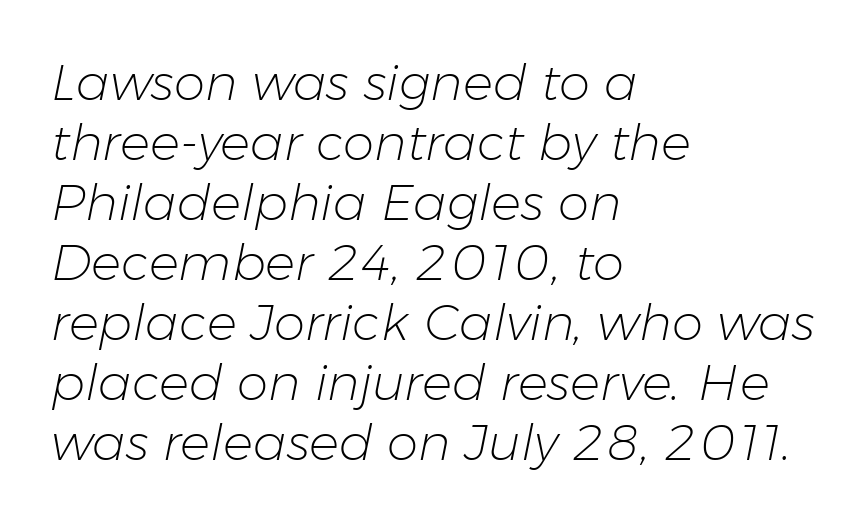
{"italic": "yes", "lean": "right", "slant_degrees": 11, "bold": "no", "weight": "light", "width": "normal", "stroke_contrast": "low", "x_height": "medium", "monospaced": "no", "underline": "no", "align": "left", "line_spacing_ratio": 1.2, "letter_spacing": "normal", "letter_spacing_em": 0.0, "glyph_px": 50}
